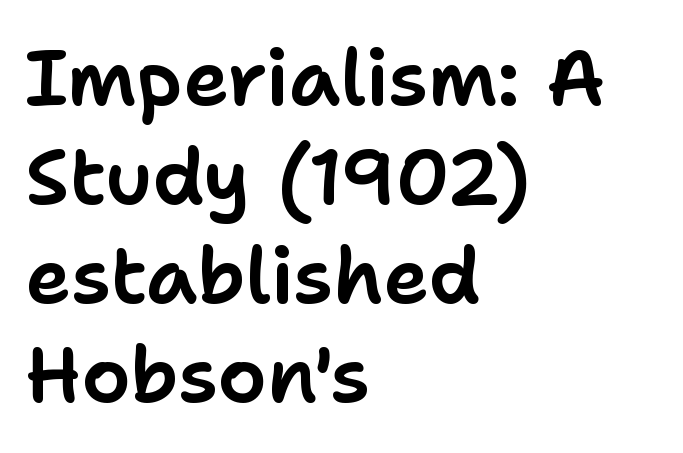
{"serif": "no", "italic": "no", "width": "normal", "stroke_contrast": "low", "x_height": "medium", "monospaced": "no", "underline": "no", "align": "left", "line_spacing": "normal", "line_spacing_ratio": 1.27, "letter_spacing": "normal", "letter_spacing_em": 0.0, "glyph_px": 78}
